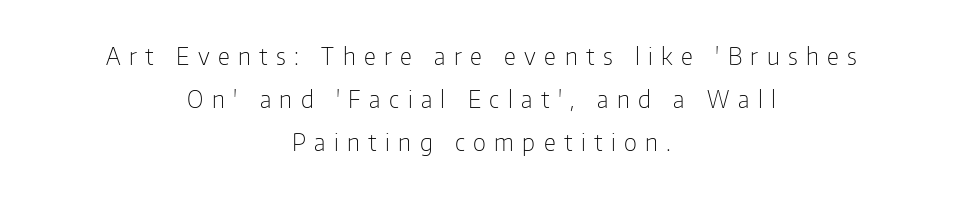
Q: Is the text bold? A: No.
Q: Is the text italic (slanted)? A: No, it is upright.
Q: Is the text underlined? A: No.
Q: How is the paragraph aligned? A: Centered.
Q: Is the spacing between letters normal or unusually wide? A: Unusually wide.
